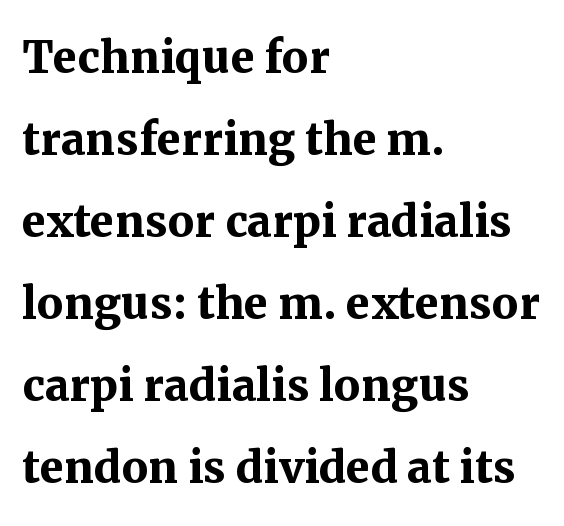
Q: Is the text bold? A: Yes.
Q: Is the text italic (slanted)? A: No, it is upright.
Q: Is the typeface a serif or a sans-serif typeface? A: Serif.
Q: Is the text underlined? A: No.
Q: How is the paragraph aligned? A: Left-aligned.
Q: Is the spacing between letters normal or unusually wide? A: Normal.
Q: Is the spacing between lines tight, normal or loose? A: Normal.
Q: Width (condensed, normal, or wide)? A: Normal.
Q: Stroke contrast? A: Medium.
Q: x-height? A: Medium.
Q: Monospaced? A: No.
